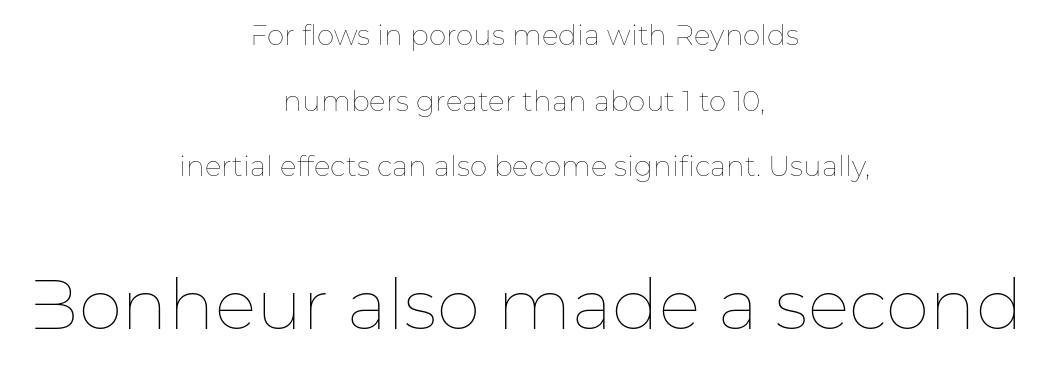
Q: Is the text bold? A: No.
Q: Is the text italic (slanted)? A: No, it is upright.
Q: Is the text underlined? A: No.
Q: How is the paragraph aligned? A: Centered.
Q: Is the spacing between letters normal or unusually wide? A: Normal.
Q: Is the spacing between lines tight, normal or loose? A: Loose.
Q: Which block of text is set in a larger size, the first (top) or the second (bottom)? A: The second (bottom) one.
Q: Width (condensed, normal, or wide)? A: Normal.
Q: Stroke contrast? A: Low.
Q: x-height? A: Medium.
Q: Monospaced? A: No.
